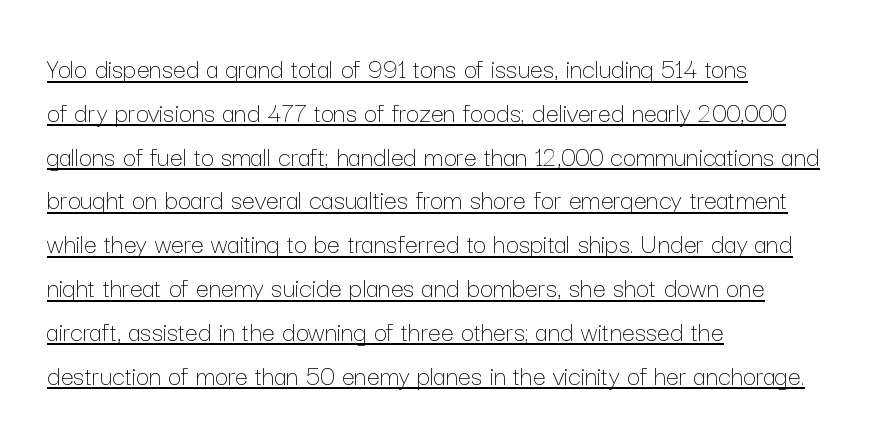
Q: Is the text bold? A: No.
Q: Is the text italic (slanted)? A: No, it is upright.
Q: Is the text underlined? A: Yes.
Q: How is the paragraph aligned? A: Left-aligned.
Q: Is the spacing between letters normal or unusually wide? A: Normal.
Q: Is the spacing between lines tight, normal or loose? A: Normal.
Q: Width (condensed, normal, or wide)? A: Normal.
Q: Stroke contrast? A: Low.
Q: x-height? A: Medium.
Q: Monospaced? A: No.
